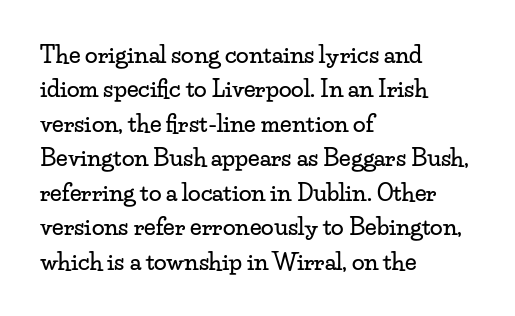
The image shows 23 px text type, upright; set left-aligned, normal line spacing (1.5x), normal letter spacing, not underlined.
